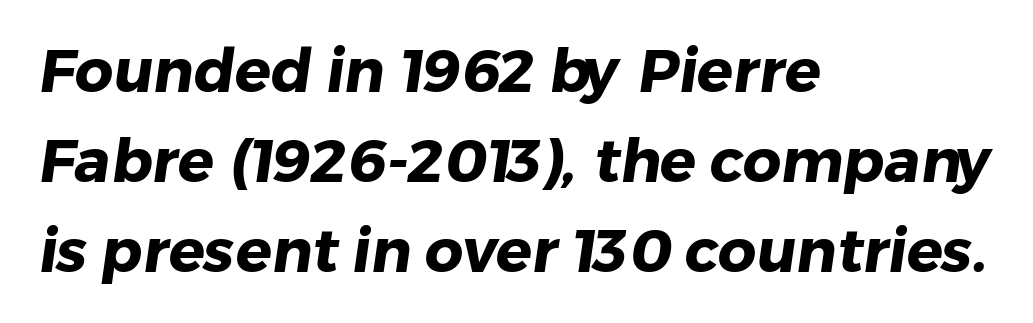
The image shows 60 px heavy sans-serif type; set left-aligned, normal line spacing (1.5x), normal letter spacing, not underlined; low stroke contrast and a medium x-height.
